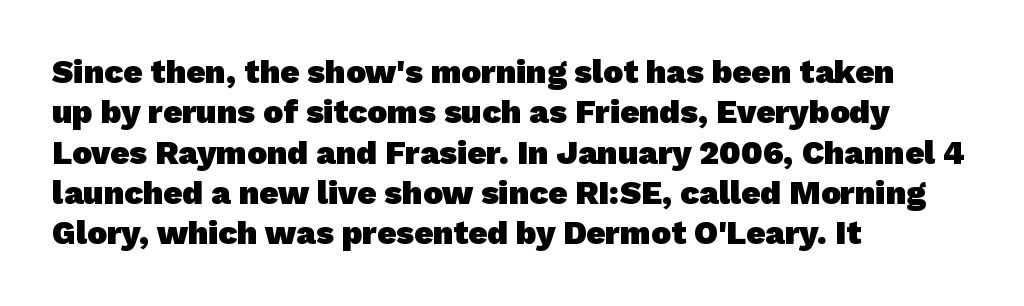
The image shows 33 px heavy sans-serif type; set left-aligned, line spacing 1.22x, normal letter spacing, not underlined; low stroke contrast and a medium x-height.
